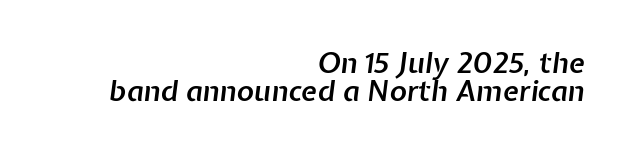
{"italic": "yes", "lean": "right", "slant_degrees": 7, "bold": "semi", "weight": "semibold", "width": "normal", "stroke_contrast": "low", "x_height": "medium", "monospaced": "no", "underline": "no", "align": "right", "line_spacing": "tight", "line_spacing_ratio": 0.95, "letter_spacing": "normal", "letter_spacing_em": 0.0, "glyph_px": 29}
